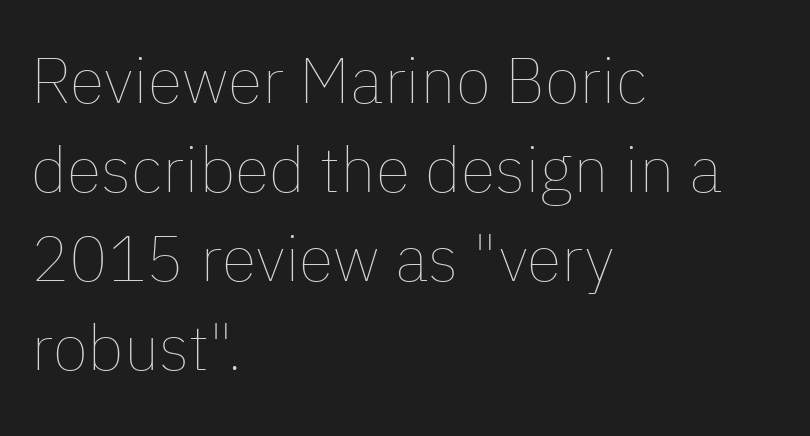
{"italic": "no", "bold": "no", "weight": "thin", "width": "normal", "stroke_contrast": "low", "x_height": "medium", "monospaced": "no", "underline": "no", "align": "left", "line_spacing": "normal", "line_spacing_ratio": 1.39, "letter_spacing": "normal", "letter_spacing_em": 0.0, "glyph_px": 64}
